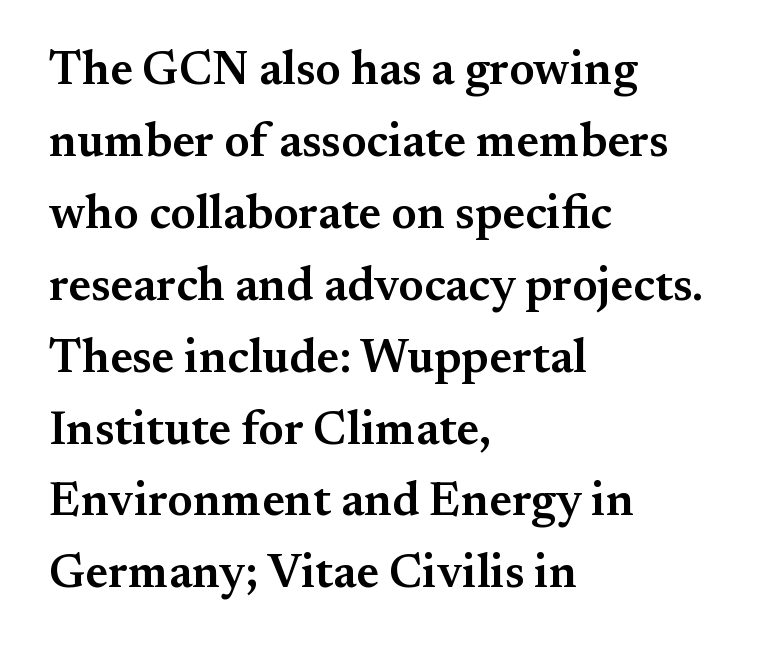
The image shows 47 px semibold serif type, upright; set left-aligned, normal line spacing (1.53x), normal letter spacing, not underlined; medium stroke contrast and a small x-height.
